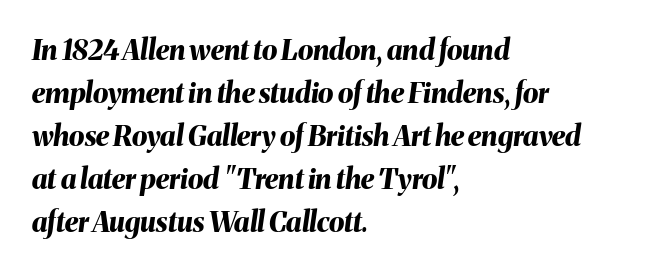
The image shows 28 px bold type, italic (leaning right); set left-aligned, normal line spacing (1.54x), normal letter spacing, not underlined; medium stroke contrast and a medium x-height.
